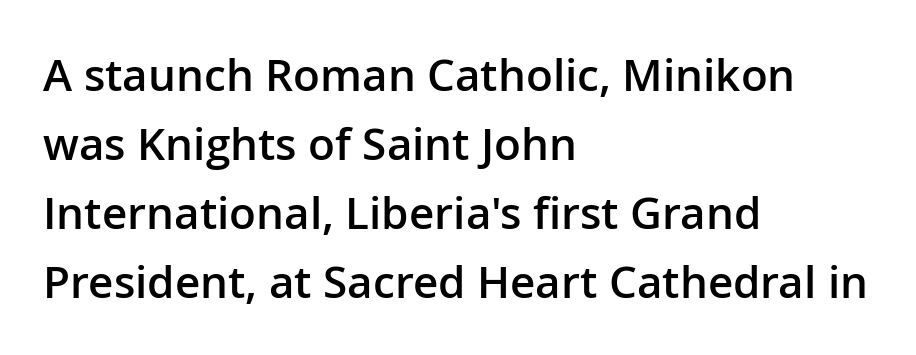
The image shows 44 px semibold sans-serif type, upright; set left-aligned, normal line spacing (1.57x), normal letter spacing, not underlined; low stroke contrast and a medium x-height.
